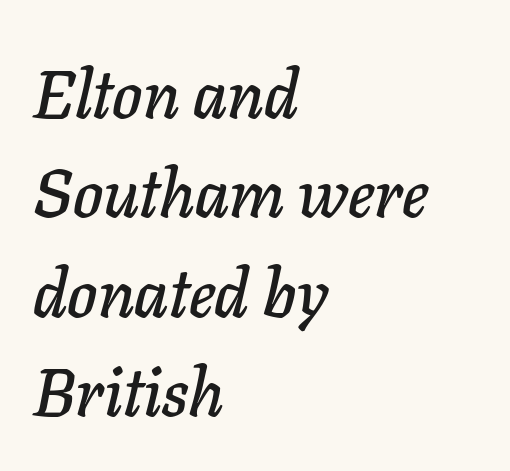
Q: Is the text italic (slanted)? A: Yes, it leans right by about 11 degrees.
Q: Is the text underlined? A: No.
Q: How is the paragraph aligned? A: Left-aligned.
Q: Is the spacing between letters normal or unusually wide? A: Normal.
Q: Is the spacing between lines tight, normal or loose? A: Normal.
Q: Width (condensed, normal, or wide)? A: Normal.
Q: Stroke contrast? A: Low.
Q: x-height? A: Medium.
Q: Monospaced? A: No.
